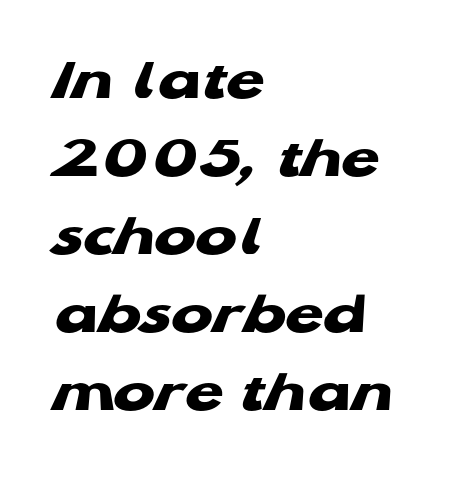
The lines in this sample share a left origin and differ only in where they stop. Nope, no serifs anywhere on these letters. Look at the tracking — it's just the regular setting, nothing added. Only glyphs here, with clear space below each row.
